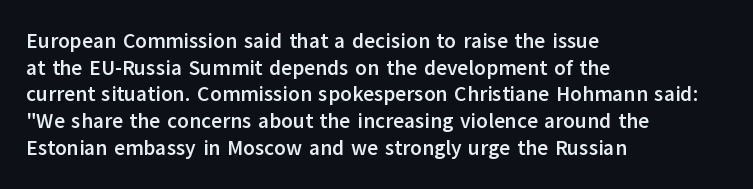
Q: Is the text bold? A: Yes.
Q: Is the text italic (slanted)? A: No, it is upright.
Q: Is the text underlined? A: No.
Q: How is the paragraph aligned? A: Left-aligned.
Q: Is the spacing between letters normal or unusually wide? A: Normal.
Q: Is the spacing between lines tight, normal or loose? A: Normal.
